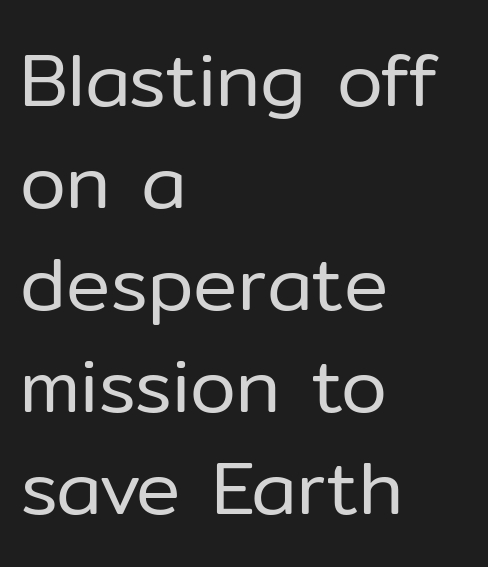
The image shows 74 px regular-weight sans-serif type, upright; set left-aligned, normal line spacing (1.38x), normal letter spacing, not underlined; low stroke contrast and a medium x-height.
